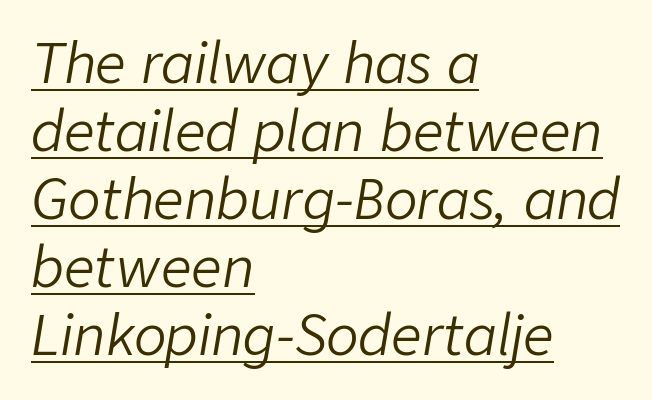
The image shows 54 px light type, italic (leaning right); set left-aligned, normal line spacing (1.26x), normal letter spacing, underlined; low stroke contrast and a medium x-height.
